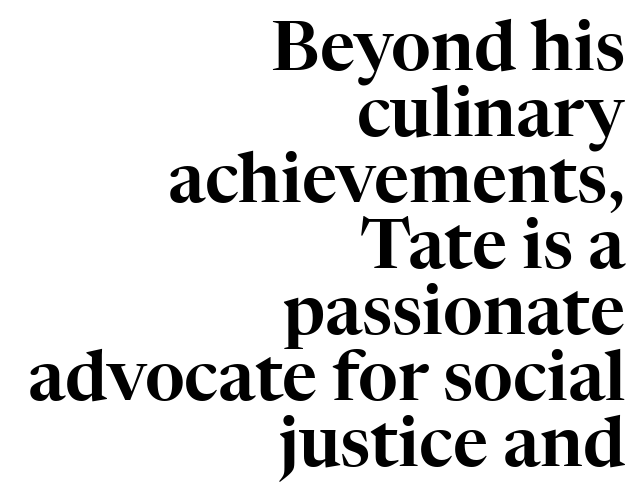
{"serif": "yes", "italic": "no", "width": "normal", "stroke_contrast": "high", "x_height": "medium", "monospaced": "no", "underline": "no", "align": "right", "line_spacing": "tight", "line_spacing_ratio": 0.97, "letter_spacing": "normal", "letter_spacing_em": 0.0, "glyph_px": 68}
